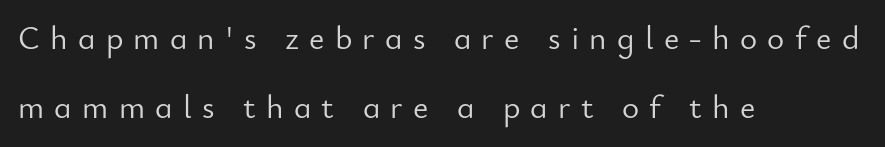
The image shows 33 px light sans-serif type, upright; set left-aligned, loose line spacing (2.1x), unusually wide letter spacing (+0.31 em), not underlined; low stroke contrast and a small x-height.
